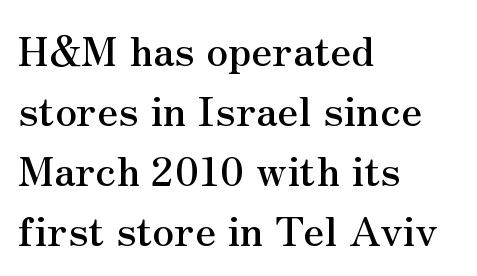
The rendering uses a moderate line-height, typical for paragraphs. Is this a fixed-width face? No — the glyphs have proportional, varying widths. You can tell it's not italic because the verticals are truly vertical. Descenders are the only things crossing below the line. There is no visible air inserted between adjacent glyphs.
